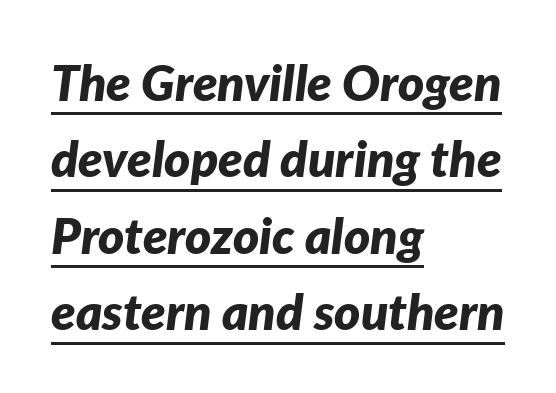
{"italic": "yes", "lean": "right", "slant_degrees": 7, "bold": "yes", "weight": "bold", "width": "normal", "stroke_contrast": "low", "x_height": "medium", "monospaced": "no", "underline": "yes", "align": "left", "line_spacing": "normal", "line_spacing_ratio": 1.53, "letter_spacing": "normal", "letter_spacing_em": 0.0, "glyph_px": 50}
